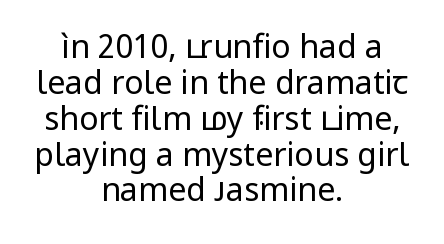
Q: Is the text bold? A: No.
Q: Is the text italic (slanted)? A: No, it is upright.
Q: Is the typeface a serif or a sans-serif typeface? A: Sans-serif.
Q: Is the text underlined? A: No.
Q: How is the paragraph aligned? A: Centered.
Q: Is the spacing between letters normal or unusually wide? A: Normal.
Q: Is the spacing between lines tight, normal or loose? A: Tight.
Q: Width (condensed, normal, or wide)? A: Normal.
Q: Stroke contrast? A: Low.
Q: x-height? A: Medium.
Q: Monospaced? A: No.
